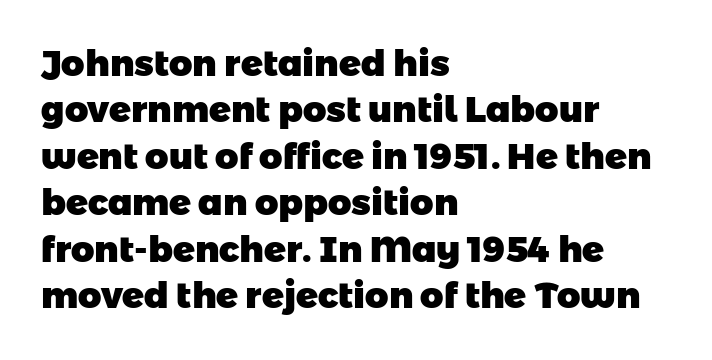
Q: Is the text bold? A: Yes.
Q: Is the typeface a serif or a sans-serif typeface? A: Sans-serif.
Q: Is the text underlined? A: No.
Q: How is the paragraph aligned? A: Left-aligned.
Q: Is the spacing between letters normal or unusually wide? A: Normal.
Q: Is the spacing between lines tight, normal or loose? A: Normal.
Q: Width (condensed, normal, or wide)? A: Normal.
Q: Stroke contrast? A: Low.
Q: x-height? A: Medium.
Q: Monospaced? A: No.
